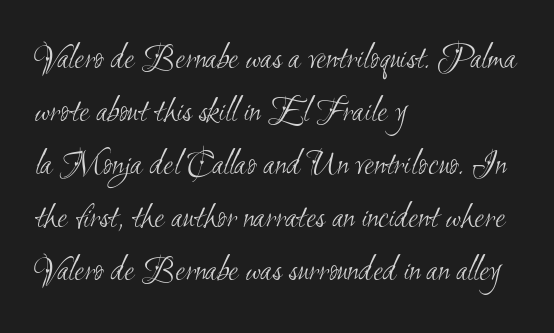
Q: Is the text bold? A: No.
Q: Is the typeface a serif or a sans-serif typeface? A: Sans-serif.
Q: Is the text underlined? A: No.
Q: How is the paragraph aligned? A: Left-aligned.
Q: Is the spacing between letters normal or unusually wide? A: Normal.
Q: Is the spacing between lines tight, normal or loose? A: Normal.
Q: Width (condensed, normal, or wide)? A: Condensed.
Q: Stroke contrast? A: Medium.
Q: x-height? A: Small.
Q: Monospaced? A: No.
